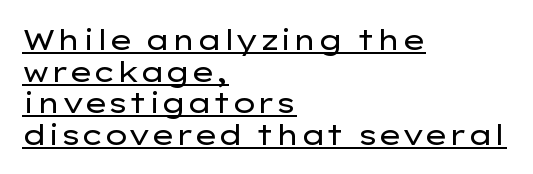
Q: Is the text bold? A: No.
Q: Is the text italic (slanted)? A: No, it is upright.
Q: Is the typeface a serif or a sans-serif typeface? A: Sans-serif.
Q: Is the text underlined? A: Yes.
Q: How is the paragraph aligned? A: Left-aligned.
Q: Is the spacing between letters normal or unusually wide? A: Normal.
Q: Is the spacing between lines tight, normal or loose? A: Tight.
Q: Width (condensed, normal, or wide)? A: Wide.
Q: Stroke contrast? A: Low.
Q: x-height? A: Medium.
Q: Monospaced? A: No.
